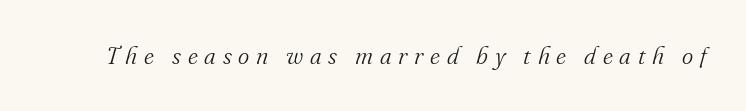
The image shows 24 px text type, italic (leaning right); set unusually wide letter spacing (+0.28 em), not underlined.
